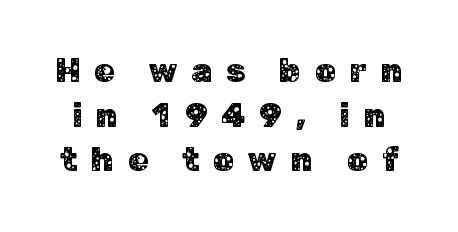
{"serif": "no", "italic": "no", "width": "normal", "stroke_contrast": "low", "x_height": "medium", "monospaced": "no", "underline": "no", "line_spacing": "normal", "line_spacing_ratio": 1.35, "letter_spacing": "wide", "letter_spacing_em": 0.42, "glyph_px": 33}
